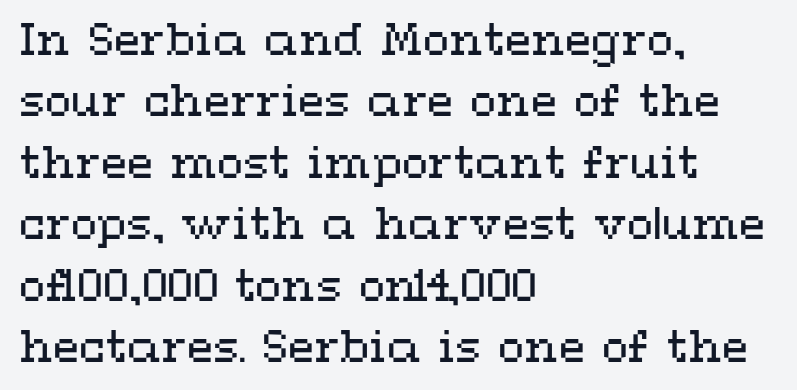
The image shows 43 px regular-weight, wide type, upright; set left-aligned, normal line spacing (1.43x), normal letter spacing, not underlined; medium stroke contrast and a medium x-height.
